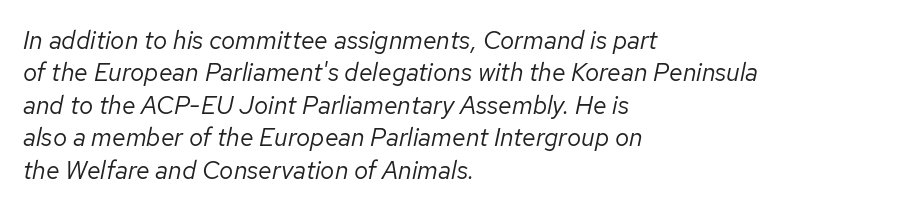
The image shows 25 px text type, italic (leaning right); set left-aligned, normal line spacing (1.3x), normal letter spacing, not underlined.
